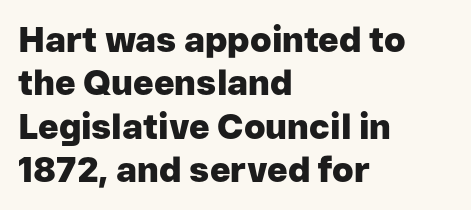
The typesetting leans heavy: a genuine bold. Left-aligned paragraph, ragged on the right. How are the letters spaced? Ordinarily, with no added tracking. Each letter's strokes conclude bluntly, with no projecting serifs. Quick note: underline off.
